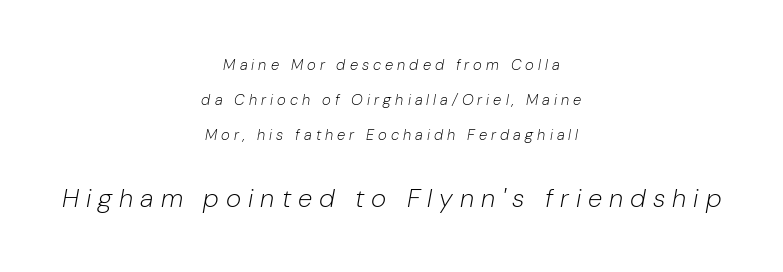
The leading is generous, giving the passage an open texture. A bare baseline throughout the passage. A quiet, ordinary-to-light weight characterises the typeface. Would a proofreader flag this as italicized? Yes. Caption: expanded tracking, letters set apart.
